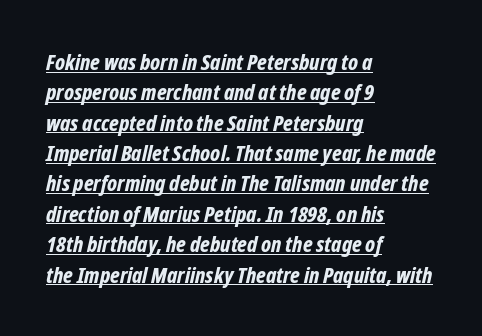
The image shows 22 px bold type, italic (leaning right); set left-aligned, normal line spacing (1.38x), normal letter spacing, underlined.
